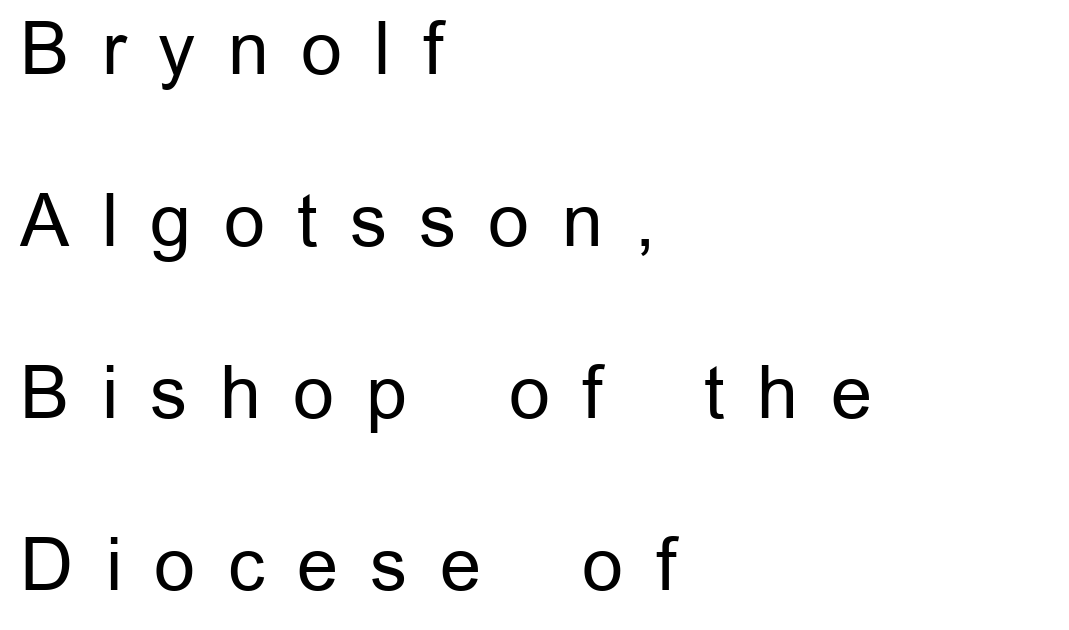
{"serif": "no", "italic": "no", "bold": "no", "weight": "regular", "width": "normal", "stroke_contrast": "low", "x_height": "medium", "monospaced": "no", "underline": "no", "align": "left", "line_spacing": "loose", "line_spacing_ratio": 2.39, "letter_spacing": "wide", "letter_spacing_em": 0.45, "glyph_px": 72}
